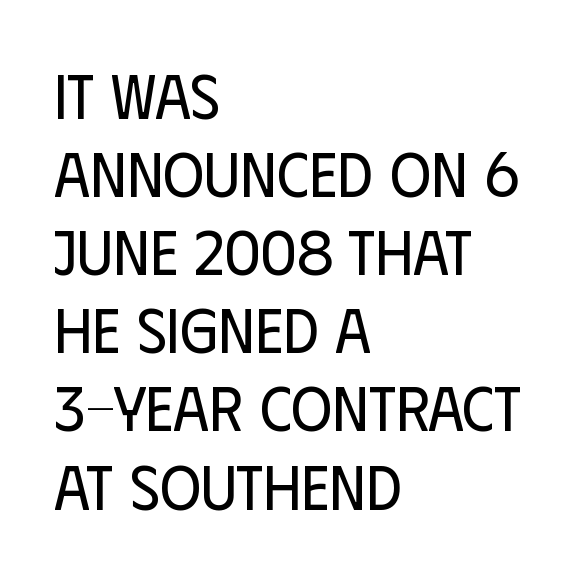
Type style note: lacks serifs. Nobody drew a line under any word here. Do the letters lean? They stand straight. Line starts are locked; line ends wander. You could not count columns in this text — the font is proportionally spaced.
